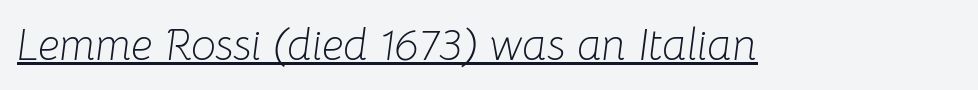
{"italic": "yes", "lean": "right", "slant_degrees": 8, "bold": "no", "weight": "light", "width": "normal", "stroke_contrast": "low", "x_height": "medium", "monospaced": "no", "underline": "yes", "letter_spacing": "normal", "letter_spacing_em": 0.0, "glyph_px": 44}
